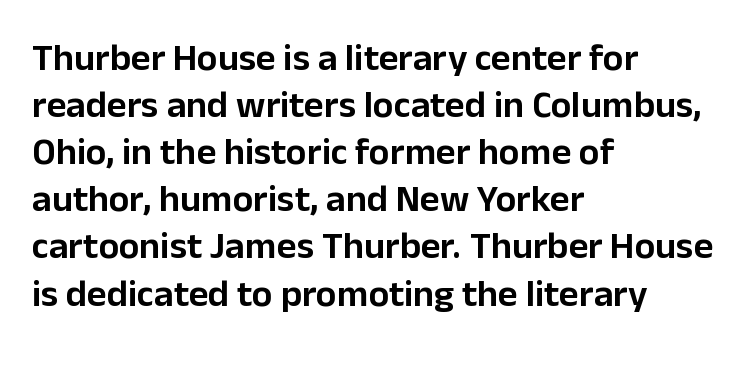
{"serif": "no", "italic": "no", "width": "normal", "stroke_contrast": "low", "x_height": "medium", "monospaced": "no", "underline": "no", "align": "left", "line_spacing_ratio": 1.24, "letter_spacing": "normal", "letter_spacing_em": 0.0, "glyph_px": 38}
